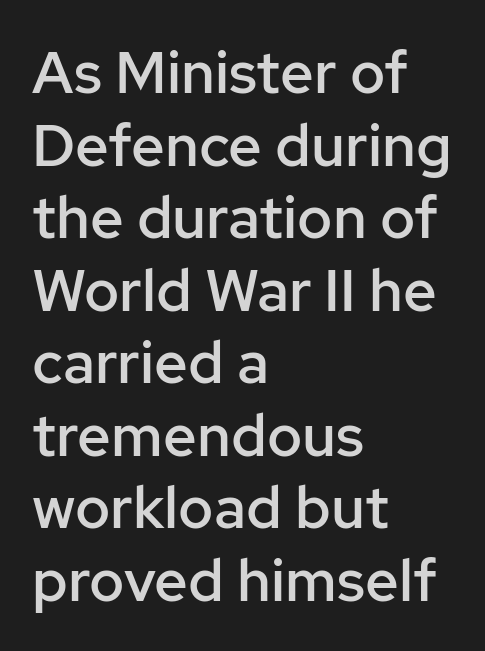
The image shows 59 px semibold sans-serif type, upright; set left-aligned, line spacing 1.23x, normal letter spacing, not underlined; low stroke contrast and a medium x-height.
